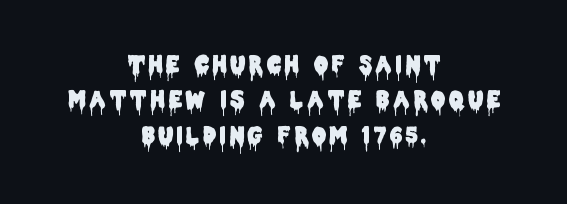
Is there much room between lines? A standard amount, neither cramped nor airy. Glance below the letters and you will spot only blank space. The text block is weighted toward neither margin, spreading evenly from the middle. No italicization has been applied; the sample stays upright.
